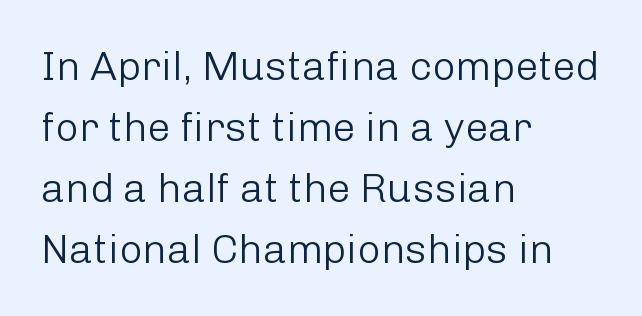
The image shows 41 px light sans-serif type, upright; set left-aligned, normal line spacing (1.49x), normal letter spacing, not underlined; low stroke contrast and a medium x-height.
